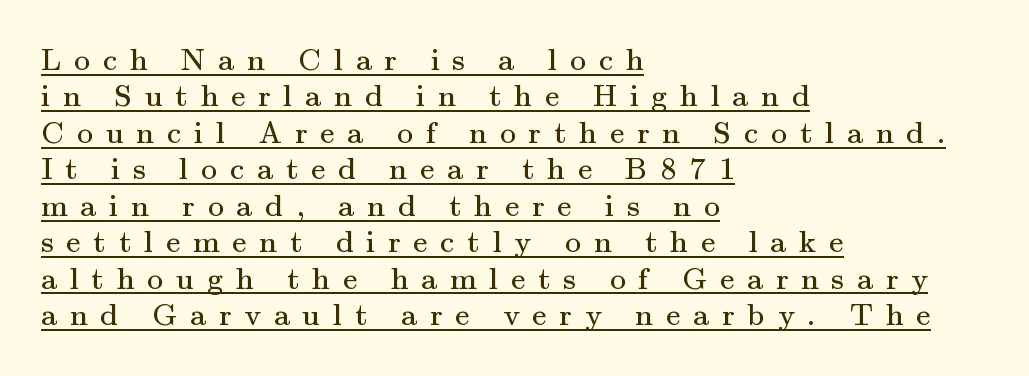
Q: Is the text bold? A: No.
Q: Is the text italic (slanted)? A: No, it is upright.
Q: Is the typeface a serif or a sans-serif typeface? A: Serif.
Q: Is the text underlined? A: Yes.
Q: How is the paragraph aligned? A: Left-aligned.
Q: Is the spacing between letters normal or unusually wide? A: Unusually wide.
Q: Is the spacing between lines tight, normal or loose? A: Tight.
Q: Width (condensed, normal, or wide)? A: Normal.
Q: Stroke contrast? A: Medium.
Q: x-height? A: Small.
Q: Monospaced? A: No.
